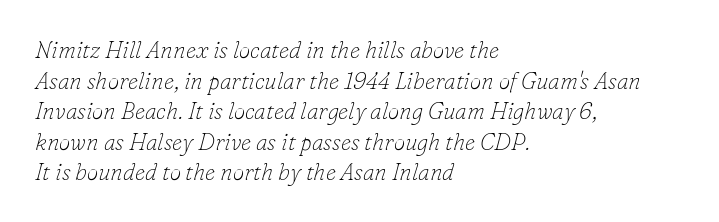
Q: Is the text bold? A: No.
Q: Is the text italic (slanted)? A: Yes, it leans right by about 16 degrees.
Q: Is the text underlined? A: No.
Q: How is the paragraph aligned? A: Left-aligned.
Q: Is the spacing between letters normal or unusually wide? A: Normal.
Q: Is the spacing between lines tight, normal or loose? A: Normal.
